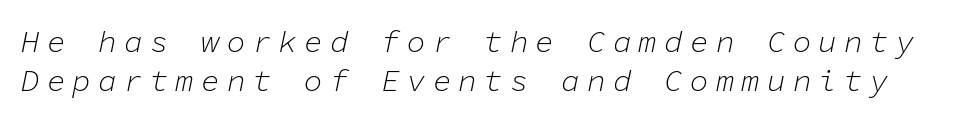
Q: Is the text bold? A: No.
Q: Is the text italic (slanted)? A: Yes, it leans right by about 11 degrees.
Q: Is the text underlined? A: No.
Q: Is the spacing between letters normal or unusually wide? A: Unusually wide.
Q: Is the spacing between lines tight, normal or loose? A: Normal.
Q: Width (condensed, normal, or wide)? A: Normal.
Q: Stroke contrast? A: Low.
Q: x-height? A: Medium.
Q: Monospaced? A: Yes.
